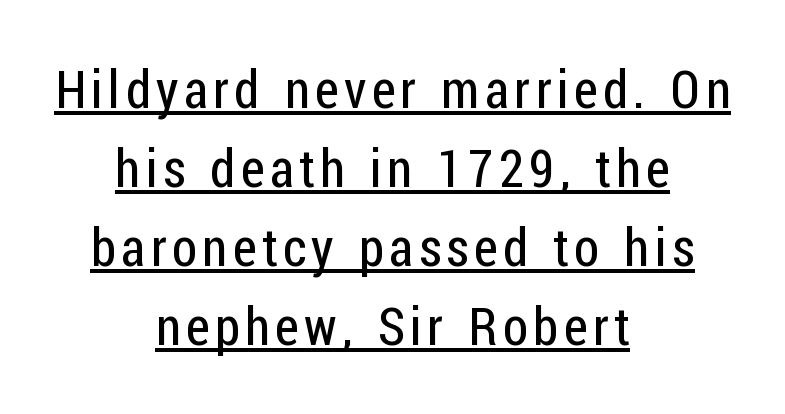
{"serif": "no", "italic": "no", "bold": "no", "weight": "regular", "width": "condensed", "stroke_contrast": "low", "x_height": "medium", "monospaced": "no", "underline": "yes", "align": "center", "line_spacing": "normal", "line_spacing_ratio": 1.55, "glyph_px": 51}
